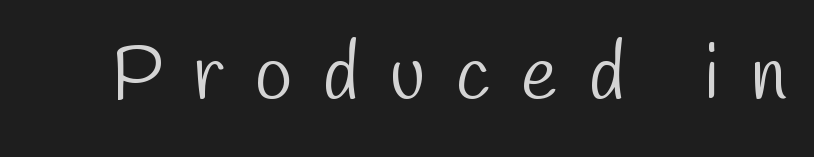
The typeface chosen for these lines omits serifs. This rendering features lettering with no underline. Proportional: the letters do not fall into vertical columns. Does extra space separate the letters? Yes, quite a lot of it. Is the stroke heavy? The answer is a plain regular-or-lighter.
